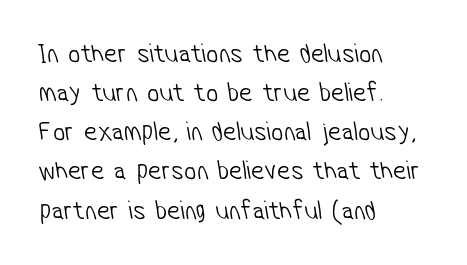
The image shows 27 px text type; set left-aligned, normal line spacing (1.45x), normal letter spacing, not underlined.
